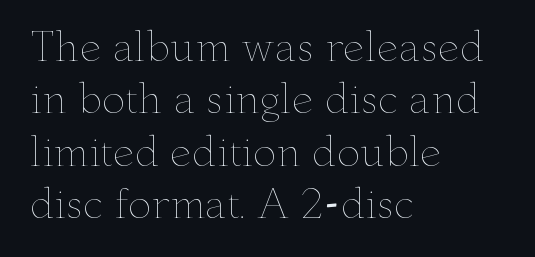
The typesetting does not lean heavy: it is not bold. Baseline-to-baseline distance is the conventional proportion of letter height. Is the letter spacing exaggerated? No — it looks like the ordinary default. The lines in this sample share a left origin and differ only in where they stop. The passage shown is typed in a proportional face where columns would drift. Only glyphs here, with clear space below each row.
